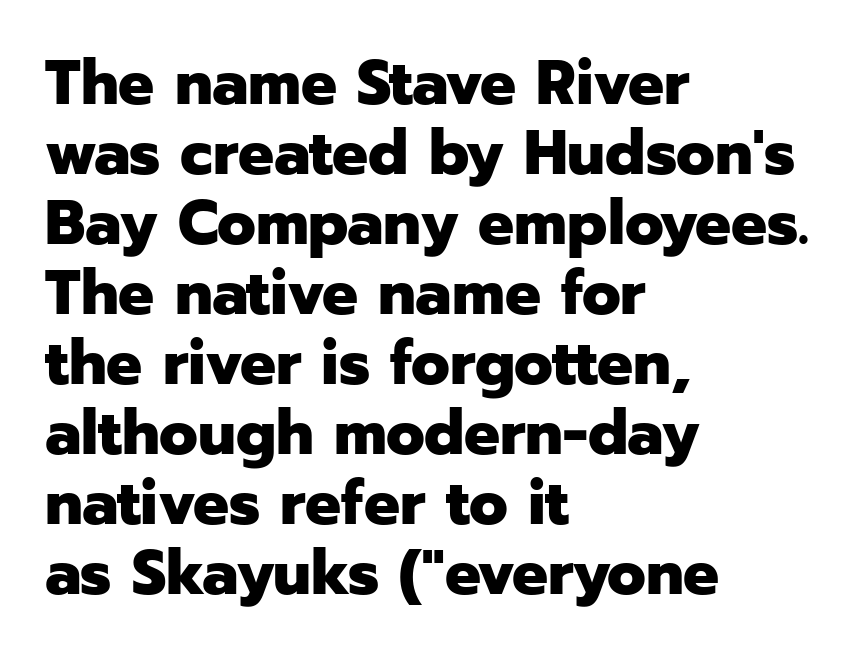
{"serif": "no", "italic": "no", "bold": "yes", "weight": "heavy", "width": "normal", "stroke_contrast": "low", "x_height": "medium", "monospaced": "no", "underline": "no", "align": "left", "line_spacing": "tight", "line_spacing_ratio": 1.11, "letter_spacing": "normal", "letter_spacing_em": 0.0, "glyph_px": 63}
